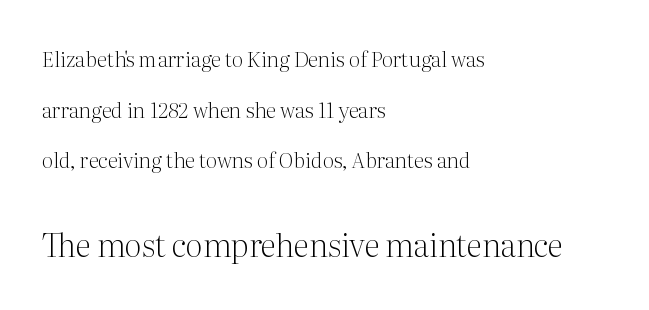
Q: Is the text bold? A: No.
Q: Is the text italic (slanted)? A: No, it is upright.
Q: Is the typeface a serif or a sans-serif typeface? A: Serif.
Q: Is the text underlined? A: No.
Q: How is the paragraph aligned? A: Left-aligned.
Q: Is the spacing between letters normal or unusually wide? A: Normal.
Q: Is the spacing between lines tight, normal or loose? A: Loose.
Q: Which block of text is set in a larger size, the first (top) or the second (bottom)? A: The second (bottom) one.
Q: Width (condensed, normal, or wide)? A: Normal.
Q: Stroke contrast? A: Medium.
Q: x-height? A: Medium.
Q: Monospaced? A: No.
